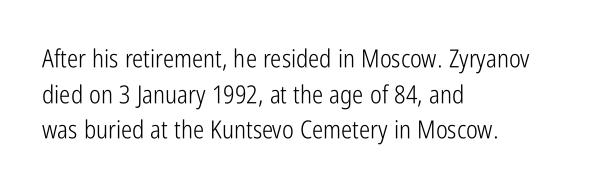
The image shows 25 px text type, upright; set left-aligned, normal line spacing (1.43x), normal letter spacing, not underlined.
